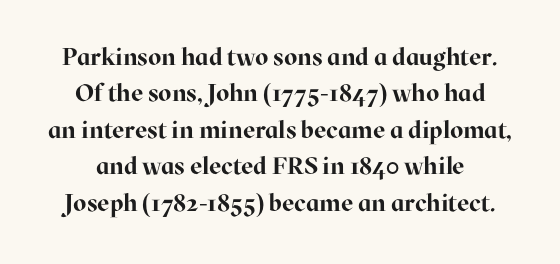
{"italic": "no", "bold": "yes", "underline": "no", "line_spacing": "normal", "line_spacing_ratio": 1.52, "letter_spacing": "normal", "letter_spacing_em": 0.0, "glyph_px": 24}
